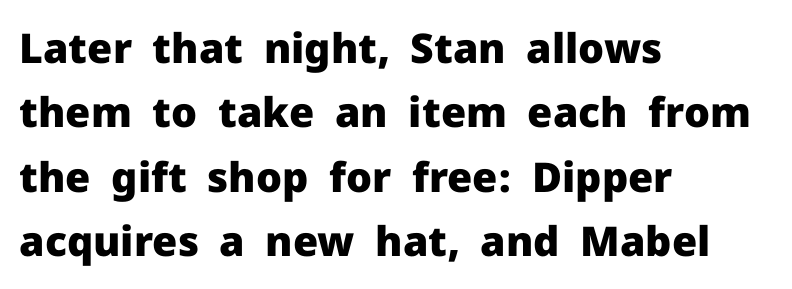
The image shows 41 px heavy sans-serif type, upright; set left-aligned, normal line spacing (1.57x), normal letter spacing, not underlined; low stroke contrast and a medium x-height.
